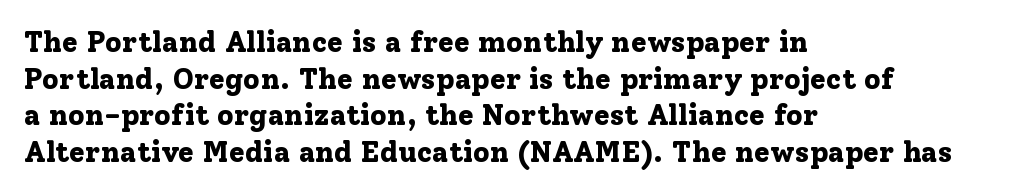
Q: Is the text bold? A: Yes.
Q: Is the text italic (slanted)? A: No, it is upright.
Q: Is the typeface a serif or a sans-serif typeface? A: Serif.
Q: Is the text underlined? A: No.
Q: How is the paragraph aligned? A: Left-aligned.
Q: Is the spacing between letters normal or unusually wide? A: Normal.
Q: Is the spacing between lines tight, normal or loose? A: Normal.
Q: Width (condensed, normal, or wide)? A: Normal.
Q: Stroke contrast? A: Low.
Q: x-height? A: Medium.
Q: Monospaced? A: No.
